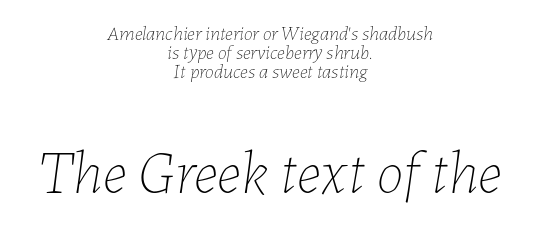
{"italic": "yes", "lean": "right", "slant_degrees": 7, "bold": "no", "weight": "thin", "width": "normal", "stroke_contrast": "low", "x_height": "medium", "monospaced": "no", "underline": "no", "align": "center", "line_spacing": "tight", "line_spacing_ratio": 0.96, "letter_spacing": "normal", "letter_spacing_em": 0.0, "larger_block": "second", "size_ratio": 3.05, "glyph_px": 61}
